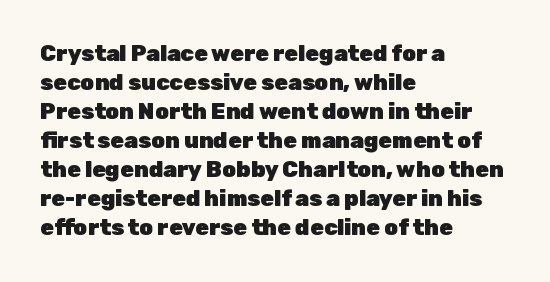
The image shows 22 px bold type, upright; set left-aligned, normal line spacing (1.32x), normal letter spacing, not underlined.
